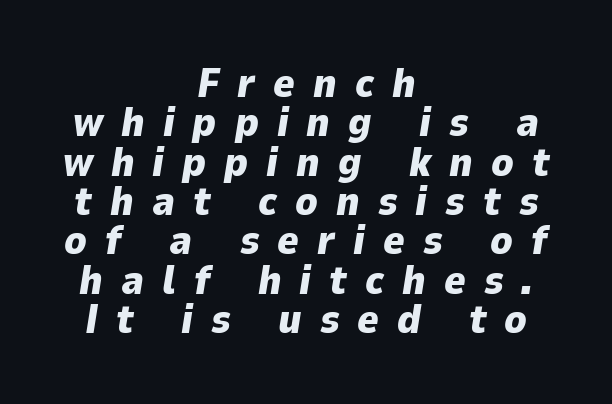
The image shows 41 px heavy type, italic (leaning right); set centered, tight line spacing (0.96x), unusually wide letter spacing (+0.44 em), not underlined; low stroke contrast and a medium x-height.
